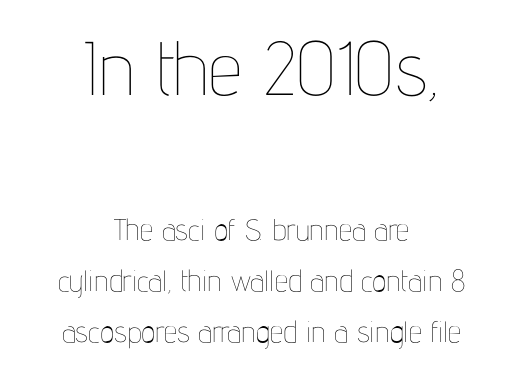
{"italic": "no", "bold": "no", "weight": "thin", "width": "condensed", "stroke_contrast": "low", "x_height": "medium", "monospaced": "no", "underline": "no", "align": "center", "line_spacing": "normal", "line_spacing_ratio": 1.7, "letter_spacing": "normal", "letter_spacing_em": 0.0, "larger_block": "first", "size_ratio": 2.53, "glyph_px": 76}
